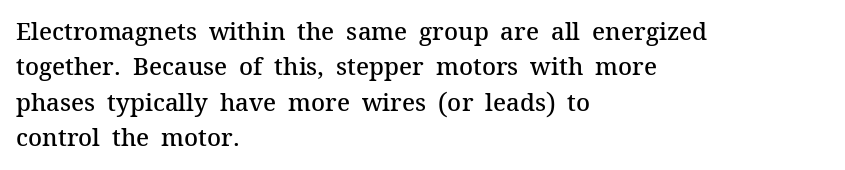
The image shows 24 px text type, upright; set left-aligned, normal line spacing (1.47x), normal letter spacing, not underlined.
